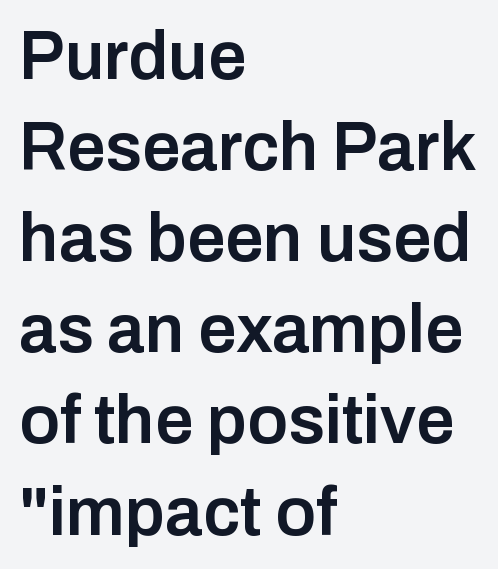
Is this a fixed-width face? No — the glyphs have proportional, varying widths. Honestly, the row spacing looks completely unremarkable. A bare baseline throughout the passage. A student would call this left alignment; a typographer would say flush left, rag right. These lines keep a tight, regular rhythm from letter to letter.
